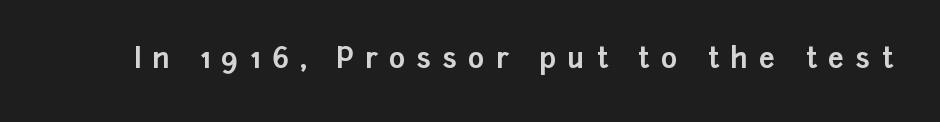
{"serif": "no", "italic": "no", "bold": "yes", "weight": "bold", "width": "normal", "stroke_contrast": "low", "x_height": "medium", "monospaced": "no", "underline": "no", "letter_spacing": "wide", "letter_spacing_em": 0.41, "glyph_px": 28}
